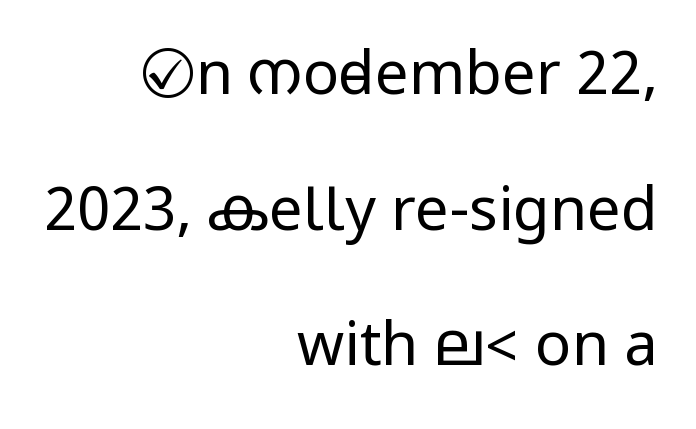
Weight: in the light-to-regular range. The rag falls on the left side of this text block. The font's upright variant was chosen for this text. Letter spacing: default. The block of text is sparse from top to bottom, with ample space between rows. The specimen omits any rule beneath the text block's lines.
